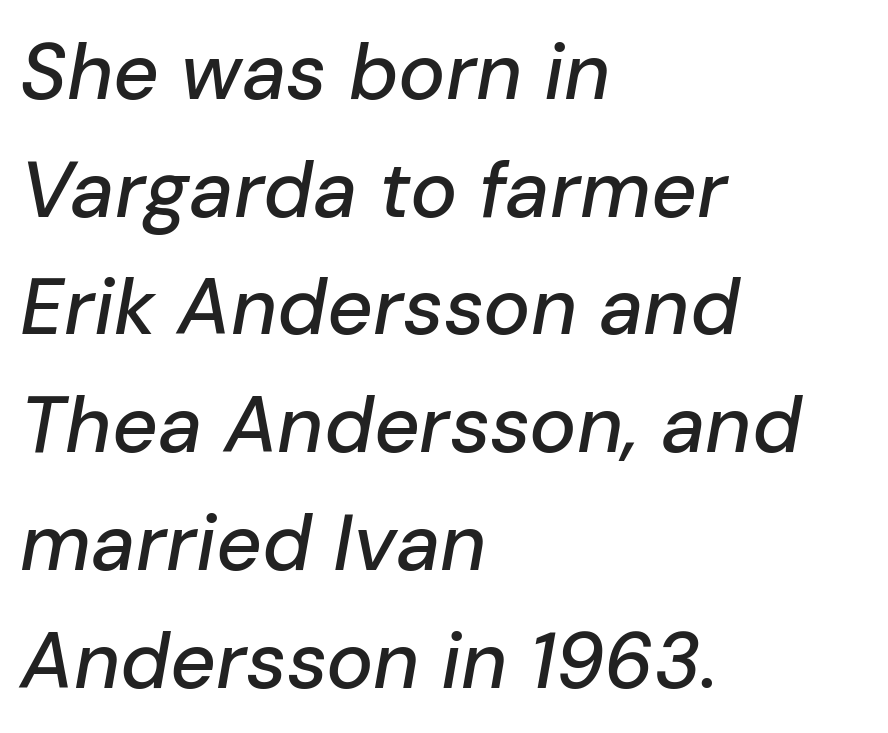
Q: Is the text italic (slanted)? A: Yes, it leans right by about 10 degrees.
Q: Is the text underlined? A: No.
Q: How is the paragraph aligned? A: Left-aligned.
Q: Is the spacing between letters normal or unusually wide? A: Normal.
Q: Is the spacing between lines tight, normal or loose? A: Normal.
Q: Width (condensed, normal, or wide)? A: Normal.
Q: Stroke contrast? A: Low.
Q: x-height? A: Medium.
Q: Monospaced? A: No.
